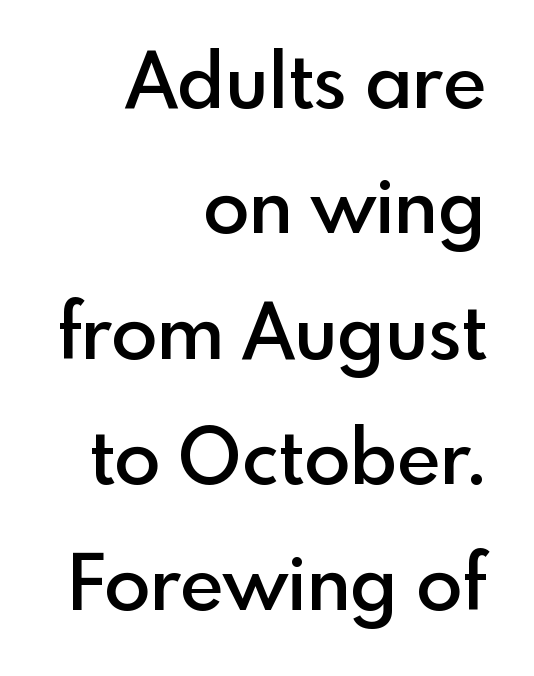
Quick note: interline space is typical. Ordinary non-slanted type is in use. You could call the tracking neutral — neither tight nor loose. Grotesque or geometric, the face here clearly has no serifs.
